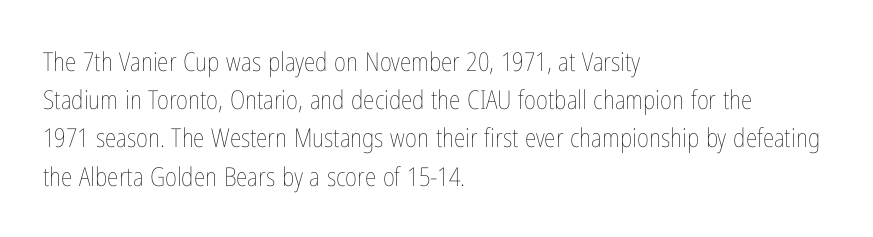
The image shows 26 px text type, upright; set left-aligned, normal line spacing (1.47x), normal letter spacing, not underlined.
